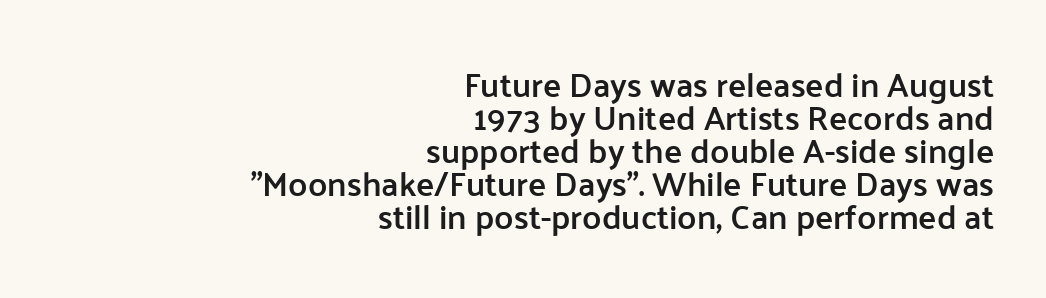
{"serif": "no", "italic": "no", "bold": "semi", "weight": "semibold", "width": "normal", "stroke_contrast": "low", "x_height": "medium", "monospaced": "no", "underline": "no", "align": "right", "line_spacing": "tight", "line_spacing_ratio": 0.97, "letter_spacing": "normal", "letter_spacing_em": 0.0, "glyph_px": 34}
